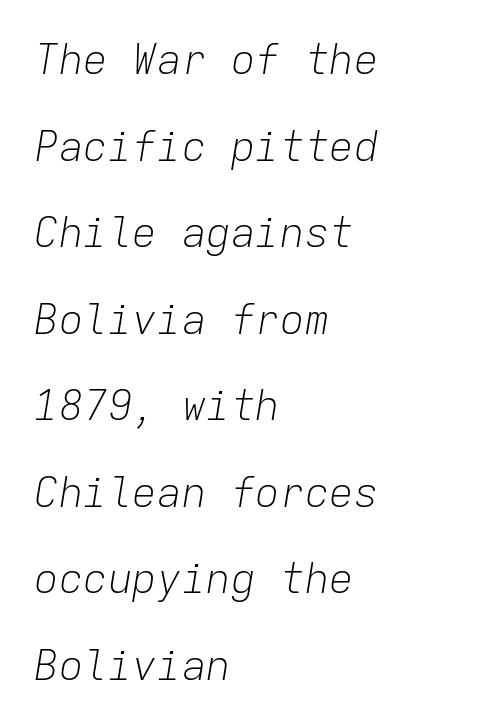
{"italic": "yes", "lean": "right", "slant_degrees": 9, "bold": "no", "weight": "light", "width": "normal", "stroke_contrast": "low", "x_height": "medium", "monospaced": "yes", "underline": "no", "align": "left", "line_spacing": "loose", "line_spacing_ratio": 2.11, "letter_spacing": "normal", "letter_spacing_em": 0.0, "glyph_px": 41}
